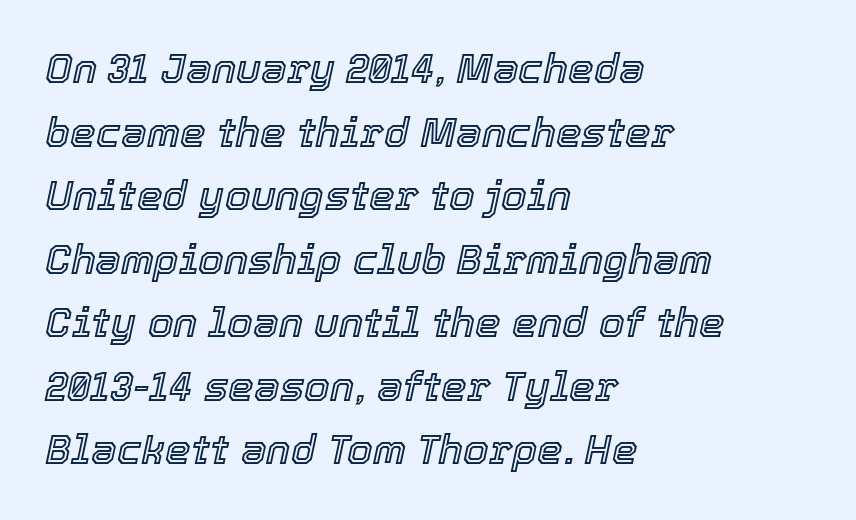
Q: Is the text italic (slanted)? A: Yes, it leans right by about 12 degrees.
Q: Is the text underlined? A: No.
Q: How is the paragraph aligned? A: Left-aligned.
Q: Is the spacing between letters normal or unusually wide? A: Normal.
Q: Is the spacing between lines tight, normal or loose? A: Normal.
Q: Width (condensed, normal, or wide)? A: Normal.
Q: x-height? A: Medium.
Q: Monospaced? A: No.
